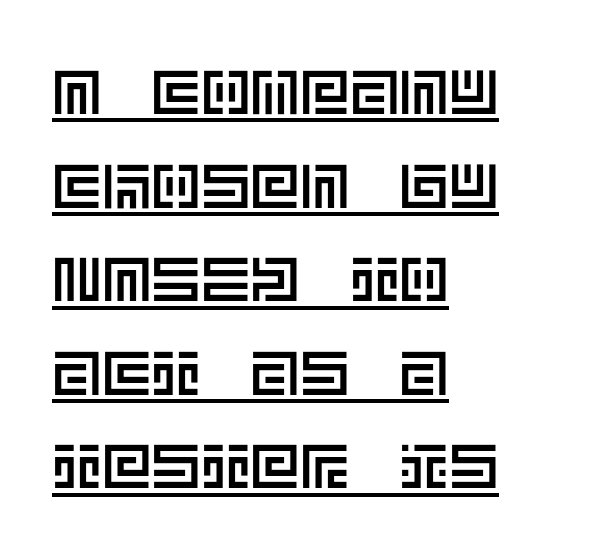
Q: Is the text italic (slanted)? A: No, it is upright.
Q: Is the text underlined? A: Yes.
Q: How is the paragraph aligned? A: Left-aligned.
Q: Is the spacing between letters normal or unusually wide? A: Normal.
Q: Is the spacing between lines tight, normal or loose? A: Normal.
Q: Width (condensed, normal, or wide)? A: Normal.
Q: x-height? A: Large.
